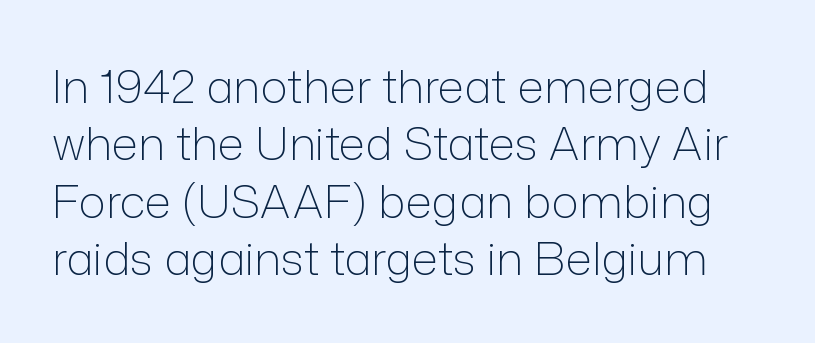
The image shows 46 px light sans-serif type, upright; set normal line spacing (1.25x), normal letter spacing, not underlined; low stroke contrast and a medium x-height.
